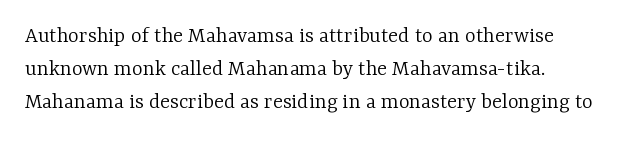
Q: Is the text bold? A: No.
Q: Is the text italic (slanted)? A: No, it is upright.
Q: Is the text underlined? A: No.
Q: How is the paragraph aligned? A: Left-aligned.
Q: Is the spacing between letters normal or unusually wide? A: Normal.
Q: Is the spacing between lines tight, normal or loose? A: Normal.
